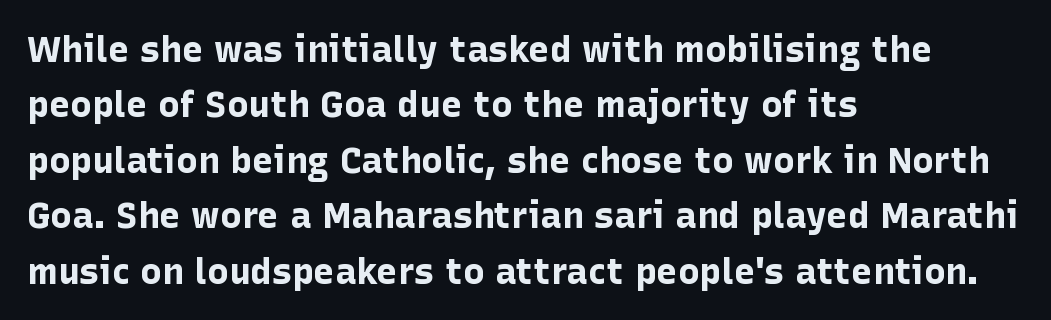
Q: Is the text bold? A: Yes.
Q: Is the text italic (slanted)? A: No, it is upright.
Q: Is the typeface a serif or a sans-serif typeface? A: Sans-serif.
Q: Is the text underlined? A: No.
Q: How is the paragraph aligned? A: Left-aligned.
Q: Is the spacing between letters normal or unusually wide? A: Normal.
Q: Is the spacing between lines tight, normal or loose? A: Normal.
Q: Width (condensed, normal, or wide)? A: Normal.
Q: Stroke contrast? A: Low.
Q: x-height? A: Medium.
Q: Monospaced? A: No.
